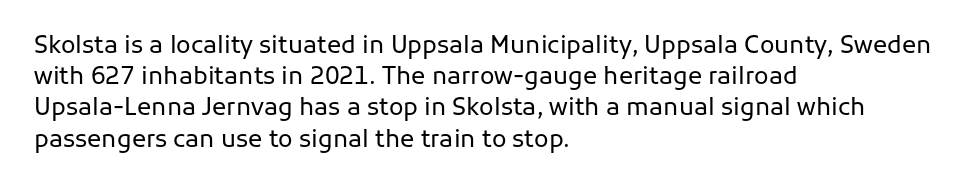
{"italic": "no", "bold": "no", "underline": "no", "align": "left", "line_spacing": "normal", "line_spacing_ratio": 1.3, "letter_spacing": "normal", "letter_spacing_em": 0.0, "glyph_px": 24}
